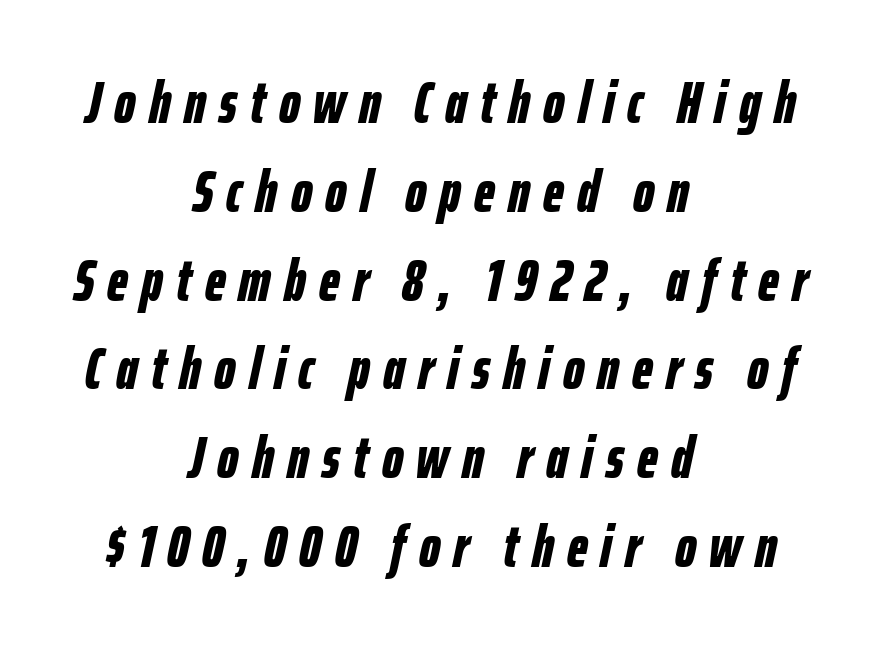
The image shows 60 px bold, condensed type, italic (leaning right); set centered, normal line spacing (1.48x), unusually wide letter spacing (+0.22 em), not underlined; low stroke contrast and a medium x-height.
